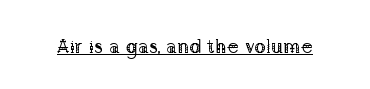
Q: Is the text bold? A: No.
Q: Is the text italic (slanted)? A: No, it is upright.
Q: Is the text underlined? A: Yes.
Q: Is the spacing between letters normal or unusually wide? A: Normal.
